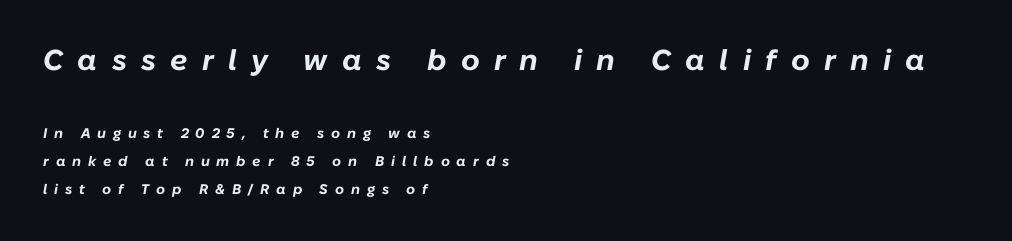
The image shows 29 px bold type, italic (leaning right); set left-aligned, loose line spacing (2.02x), unusually wide letter spacing (+0.49 em), not underlined; the first (top) block is 2.07x larger; low stroke contrast and a medium x-height.
